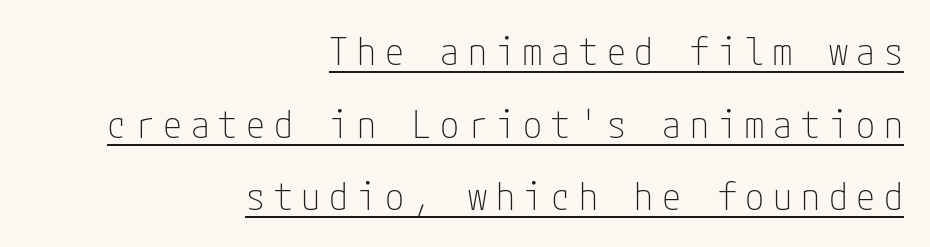
{"serif": "no", "italic": "no", "bold": "no", "weight": "thin", "width": "condensed", "stroke_contrast": "low", "x_height": "medium", "underline": "yes", "align": "right", "line_spacing": "loose", "line_spacing_ratio": 1.91, "letter_spacing": "wide", "letter_spacing_em": 0.23, "glyph_px": 38}
